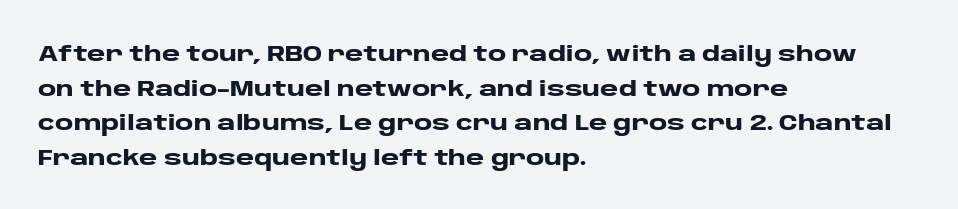
The image shows 22 px bold type, upright; set left-aligned, normal line spacing (1.57x), normal letter spacing, not underlined.
